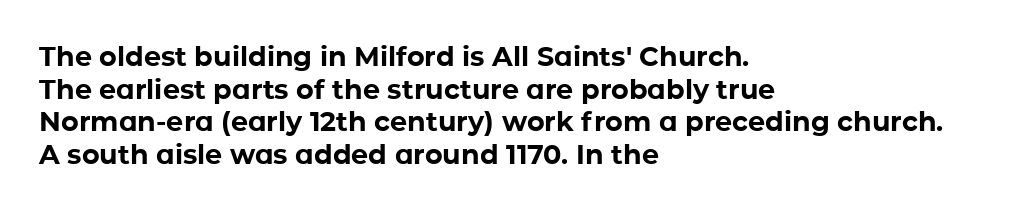
The image shows 27 px bold type, upright; set left-aligned, line spacing 1.21x, normal letter spacing, not underlined.
